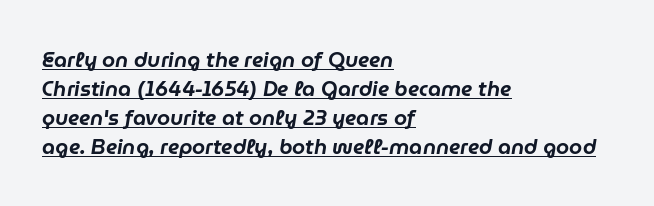
Q: Is the text italic (slanted)? A: Yes, it leans right by about 9 degrees.
Q: Is the text underlined? A: Yes.
Q: How is the paragraph aligned? A: Left-aligned.
Q: Is the spacing between letters normal or unusually wide? A: Normal.
Q: Is the spacing between lines tight, normal or loose? A: Normal.
